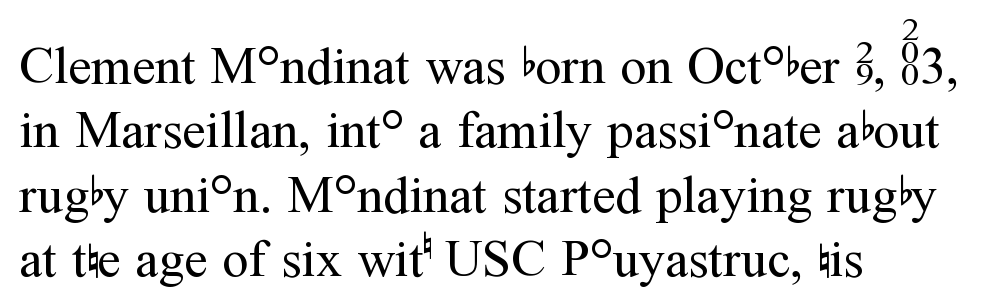
Q: Is the text bold? A: No.
Q: Is the text italic (slanted)? A: No, it is upright.
Q: Is the typeface a serif or a sans-serif typeface? A: Serif.
Q: Is the text underlined? A: No.
Q: How is the paragraph aligned? A: Left-aligned.
Q: Is the spacing between letters normal or unusually wide? A: Normal.
Q: Width (condensed, normal, or wide)? A: Normal.
Q: Stroke contrast? A: Medium.
Q: x-height? A: Medium.
Q: Monospaced? A: No.
